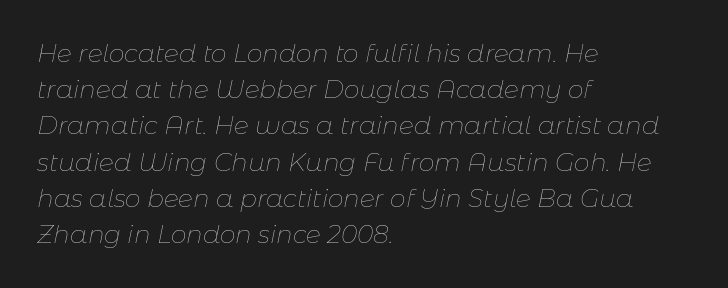
The image shows 25 px text type, italic (leaning right); set left-aligned, normal line spacing (1.45x), normal letter spacing, not underlined.
